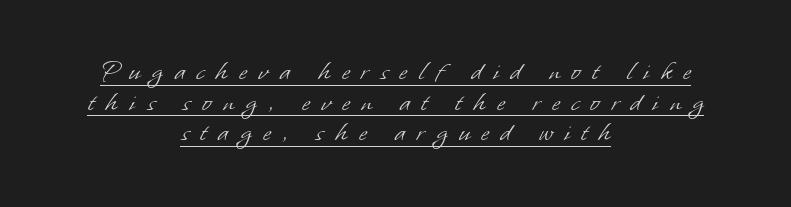
The image shows 28 px light sans-serif type; set centered, tight line spacing (1.09x), unusually wide letter spacing (+0.42 em), underlined; low stroke contrast and a small x-height.
